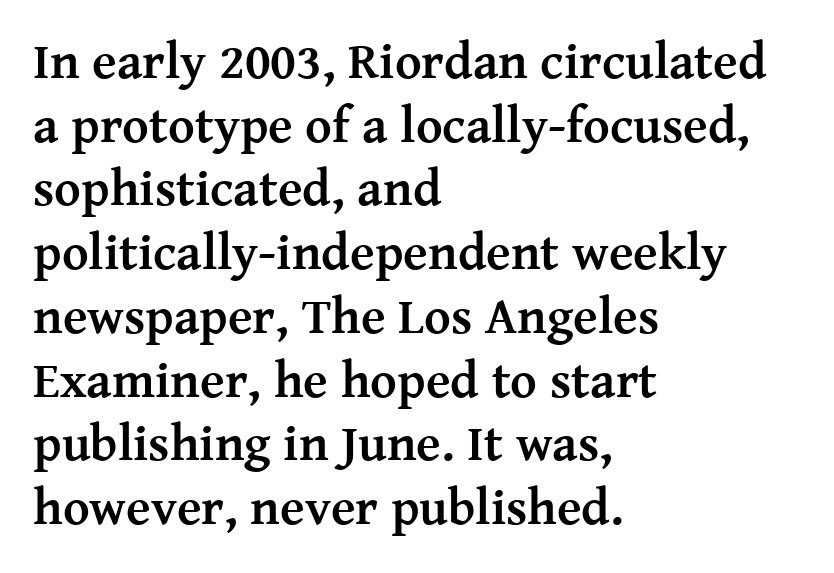
The image shows 51 px semibold serif type, upright; set left-aligned, normal line spacing (1.25x), normal letter spacing, not underlined; medium stroke contrast and a medium x-height.
